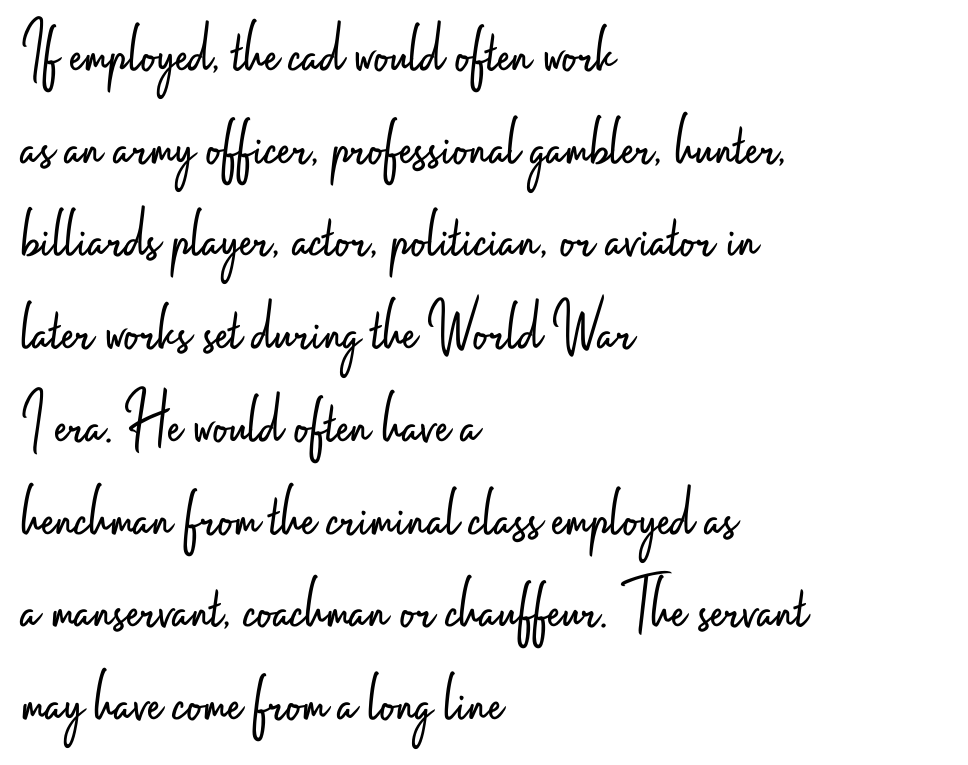
{"serif": "no", "bold": "no", "weight": "light", "width": "condensed", "stroke_contrast": "low", "x_height": "small", "monospaced": "no", "underline": "no", "align": "left", "line_spacing": "normal", "line_spacing_ratio": 1.27, "letter_spacing": "normal", "letter_spacing_em": 0.0, "glyph_px": 73}
